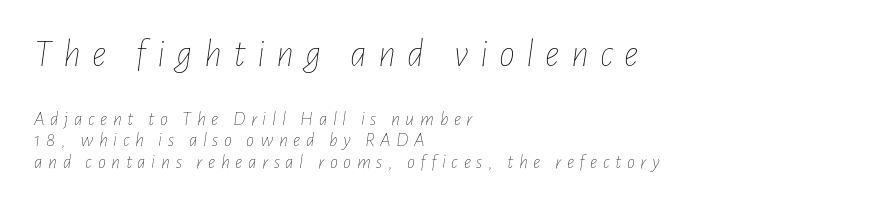
{"italic": "yes", "lean": "right", "slant_degrees": 7, "bold": "no", "weight": "thin", "width": "condensed", "stroke_contrast": "low", "x_height": "medium", "monospaced": "no", "underline": "no", "align": "left", "line_spacing": "tight", "line_spacing_ratio": 1.07, "letter_spacing": "wide", "letter_spacing_em": 0.28, "larger_block": "first", "size_ratio": 2.0, "glyph_px": 40}
